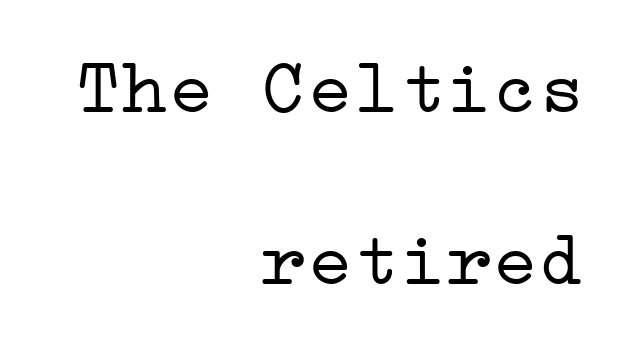
The image shows 77 px light, wide serif type, upright; set right-aligned, loose line spacing (2.24x), normal letter spacing, not underlined; low stroke contrast and a medium x-height.
